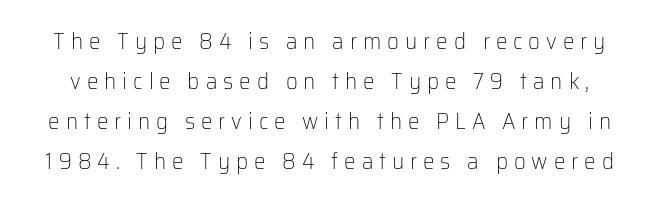
Q: Is the text bold? A: No.
Q: Is the text italic (slanted)? A: No, it is upright.
Q: Is the text underlined? A: No.
Q: Is the spacing between letters normal or unusually wide? A: Unusually wide.
